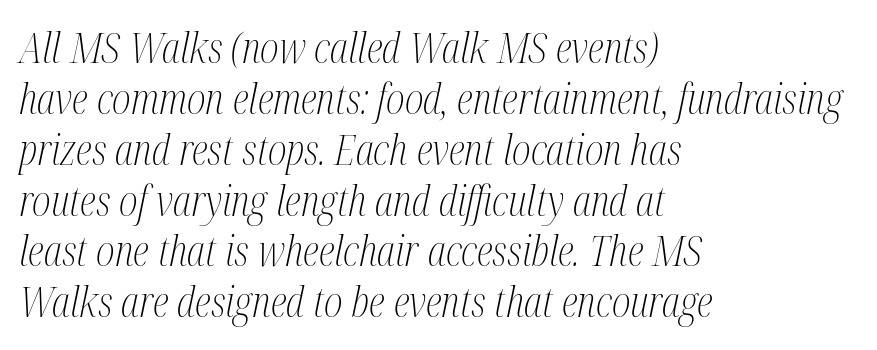
Q: Is the text bold? A: No.
Q: Is the text italic (slanted)? A: Yes, it leans right by about 12 degrees.
Q: Is the typeface a serif or a sans-serif typeface? A: Serif.
Q: Is the text underlined? A: No.
Q: How is the paragraph aligned? A: Left-aligned.
Q: Is the spacing between letters normal or unusually wide? A: Normal.
Q: Width (condensed, normal, or wide)? A: Condensed.
Q: Stroke contrast? A: Medium.
Q: x-height? A: Medium.
Q: Monospaced? A: No.
